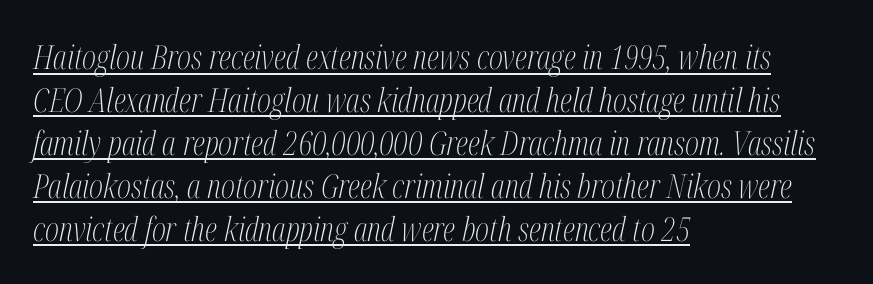
The image shows 33 px light, condensed serif type, italic (leaning right); set left-aligned, normal line spacing (1.3x), normal letter spacing, underlined; medium stroke contrast and a medium x-height.
